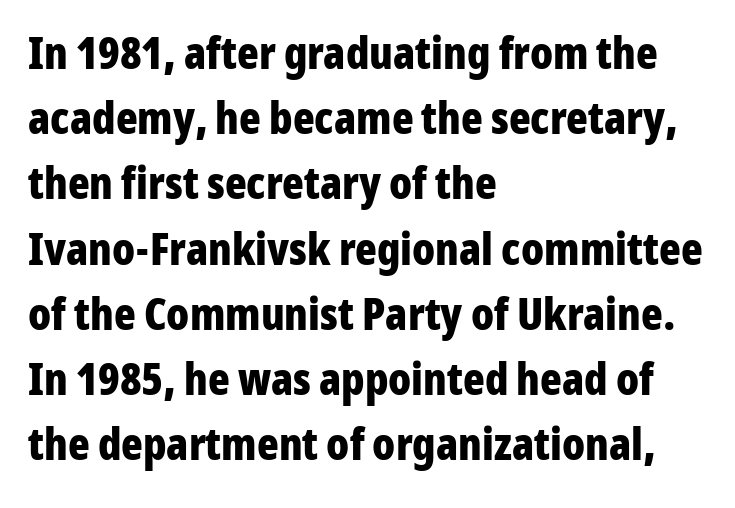
Q: Is the text bold? A: Yes.
Q: Is the text italic (slanted)? A: No, it is upright.
Q: Is the typeface a serif or a sans-serif typeface? A: Sans-serif.
Q: Is the text underlined? A: No.
Q: How is the paragraph aligned? A: Left-aligned.
Q: Is the spacing between letters normal or unusually wide? A: Normal.
Q: Is the spacing between lines tight, normal or loose? A: Normal.
Q: Width (condensed, normal, or wide)? A: Condensed.
Q: Stroke contrast? A: Low.
Q: x-height? A: Medium.
Q: Monospaced? A: No.
